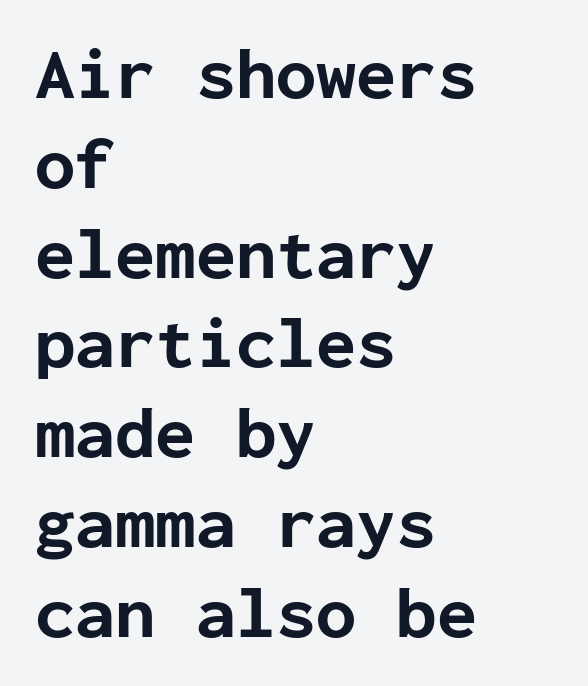
{"serif": "no", "italic": "no", "bold": "yes", "weight": "bold", "width": "normal", "stroke_contrast": "low", "x_height": "medium", "monospaced": "yes", "underline": "no", "align": "left", "line_spacing_ratio": 1.23, "letter_spacing": "normal", "letter_spacing_em": 0.0, "glyph_px": 73}
